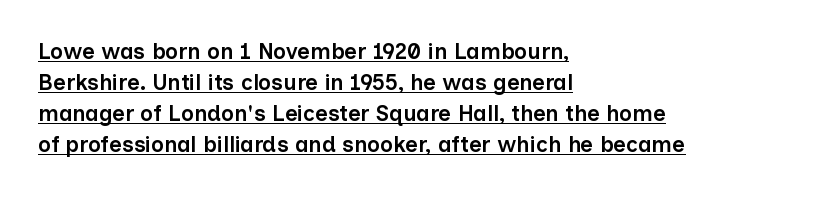
The image shows 22 px text type, upright; set left-aligned, normal line spacing (1.41x), normal letter spacing, underlined.
